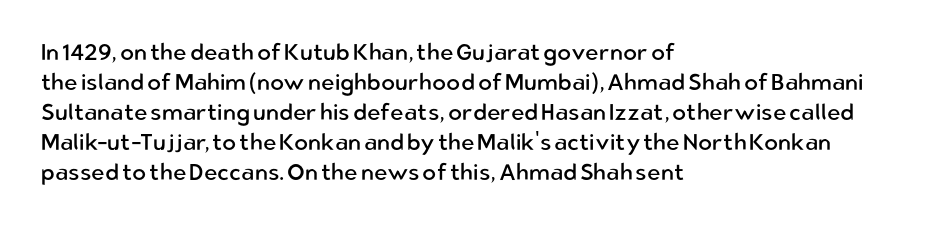
Q: Is the text bold? A: No.
Q: Is the text italic (slanted)? A: No, it is upright.
Q: Is the text underlined? A: No.
Q: How is the paragraph aligned? A: Left-aligned.
Q: Is the spacing between letters normal or unusually wide? A: Normal.
Q: Is the spacing between lines tight, normal or loose? A: Normal.
